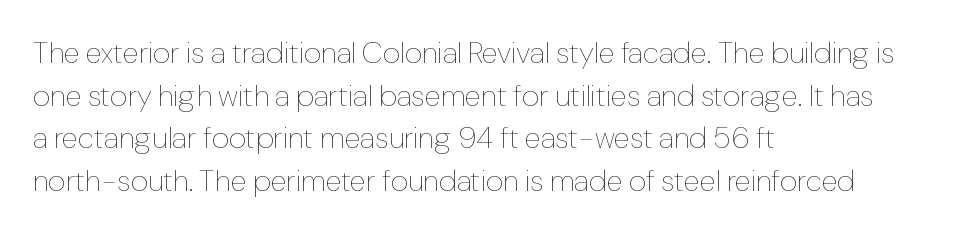
{"italic": "no", "bold": "no", "weight": "thin", "width": "normal", "stroke_contrast": "low", "x_height": "medium", "monospaced": "no", "underline": "no", "align": "left", "line_spacing": "normal", "line_spacing_ratio": 1.42, "letter_spacing": "normal", "letter_spacing_em": 0.0, "glyph_px": 30}
